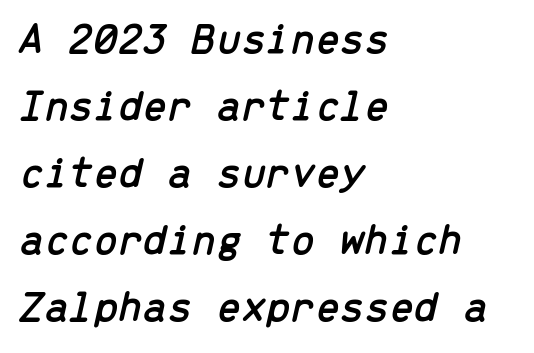
Line beginnings align vertically; line endings do not. Each row of text sits above clean, open space. Between one letter and the next there's only the usual sliver of space. The axis of the letterforms is tilted away from vertical. Rows of type keep a routine distance in the vertical direction.
